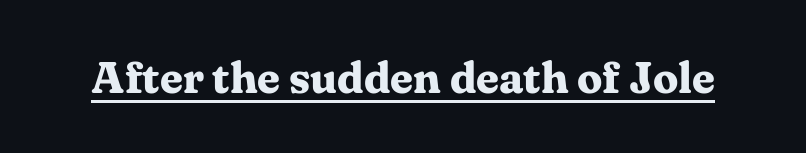
Q: Is the text bold? A: Yes.
Q: Is the text italic (slanted)? A: No, it is upright.
Q: Is the typeface a serif or a sans-serif typeface? A: Serif.
Q: Is the text underlined? A: Yes.
Q: Is the spacing between letters normal or unusually wide? A: Normal.
Q: Width (condensed, normal, or wide)? A: Normal.
Q: Stroke contrast? A: Medium.
Q: x-height? A: Medium.
Q: Monospaced? A: No.
